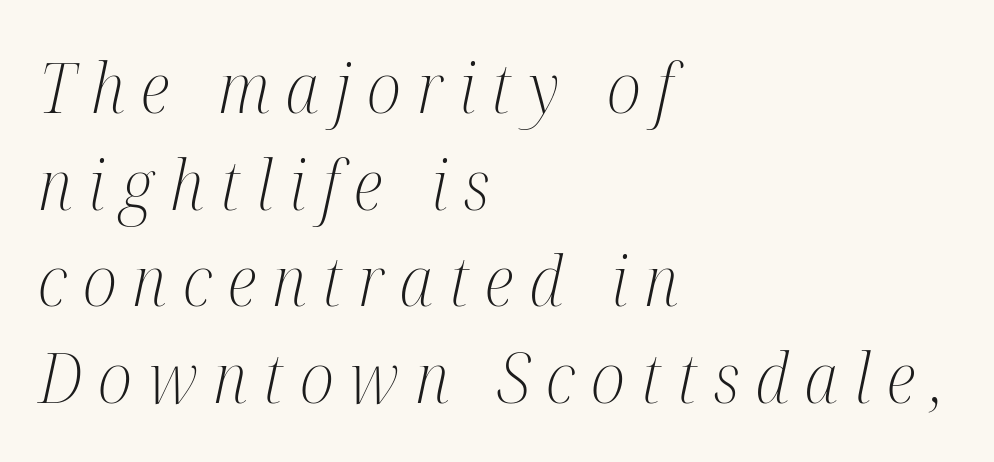
{"serif": "yes", "italic": "yes", "lean": "right", "slant_degrees": 12, "bold": "no", "weight": "light", "width": "condensed", "stroke_contrast": "medium", "x_height": "medium", "monospaced": "no", "underline": "no", "align": "left", "line_spacing": "normal", "line_spacing_ratio": 1.38, "letter_spacing": "wide", "letter_spacing_em": 0.23, "glyph_px": 70}
